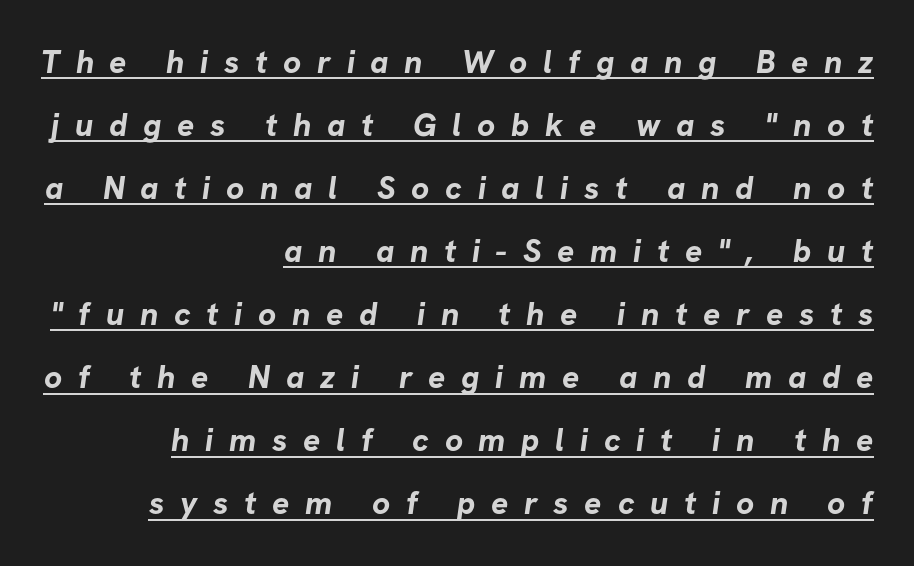
Students, note that the glyphs here are deliberately spaced far apart. Is this a fixed-width face? No — the glyphs have proportional, varying widths. Weight check: bold — yes, fully. Notice the wide empty band between every row — that's loose leading.
